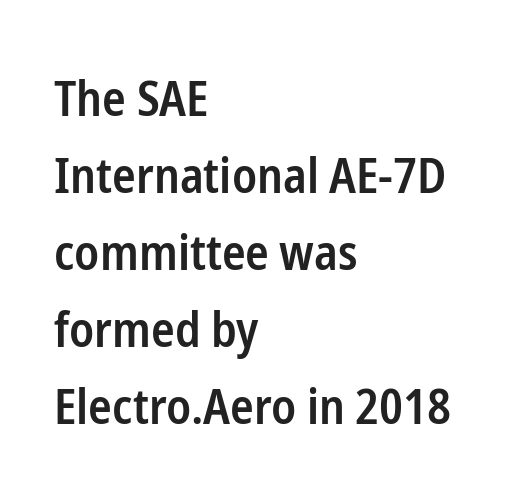
Q: Is the text bold? A: Semi-bold.
Q: Is the text italic (slanted)? A: No, it is upright.
Q: Is the typeface a serif or a sans-serif typeface? A: Sans-serif.
Q: Is the text underlined? A: No.
Q: How is the paragraph aligned? A: Left-aligned.
Q: Is the spacing between letters normal or unusually wide? A: Normal.
Q: Is the spacing between lines tight, normal or loose? A: Normal.
Q: Width (condensed, normal, or wide)? A: Condensed.
Q: Stroke contrast? A: Low.
Q: x-height? A: Medium.
Q: Monospaced? A: No.
